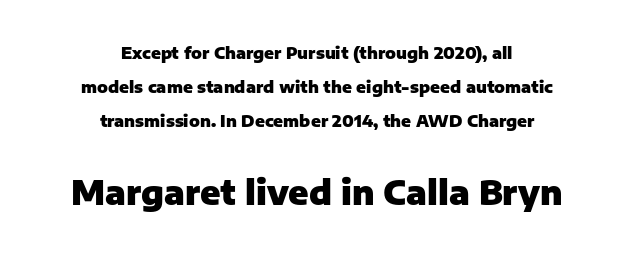
Does the copy run flush right? No — it is centered line by line. This sample has the flowing, uneven cadence of proportional lettering. Each new line begins a long way beneath the previous one. Compare the two chunks: the lower has the greater cap height.
